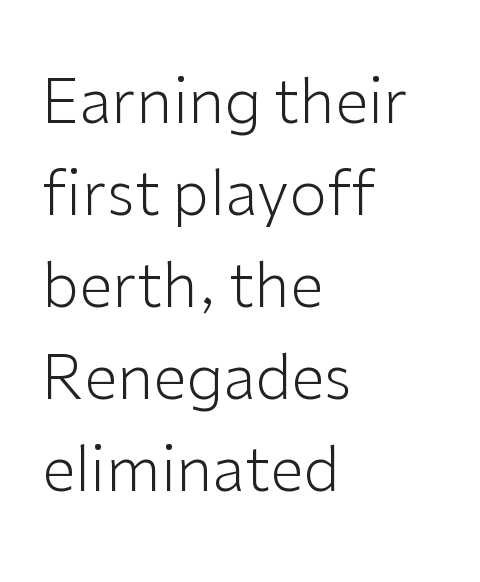
Q: Is the text bold? A: No.
Q: Is the text italic (slanted)? A: No, it is upright.
Q: Is the typeface a serif or a sans-serif typeface? A: Sans-serif.
Q: Is the text underlined? A: No.
Q: How is the paragraph aligned? A: Left-aligned.
Q: Is the spacing between letters normal or unusually wide? A: Normal.
Q: Is the spacing between lines tight, normal or loose? A: Normal.
Q: Width (condensed, normal, or wide)? A: Normal.
Q: Stroke contrast? A: Low.
Q: x-height? A: Medium.
Q: Monospaced? A: No.
